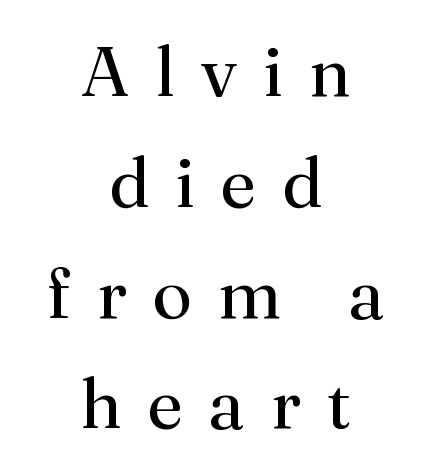
{"serif": "yes", "italic": "no", "bold": "no", "weight": "regular", "width": "normal", "stroke_contrast": "medium", "x_height": "small", "monospaced": "no", "underline": "no", "align": "center", "line_spacing": "normal", "line_spacing_ratio": 1.56, "letter_spacing": "wide", "letter_spacing_em": 0.37, "glyph_px": 71}
